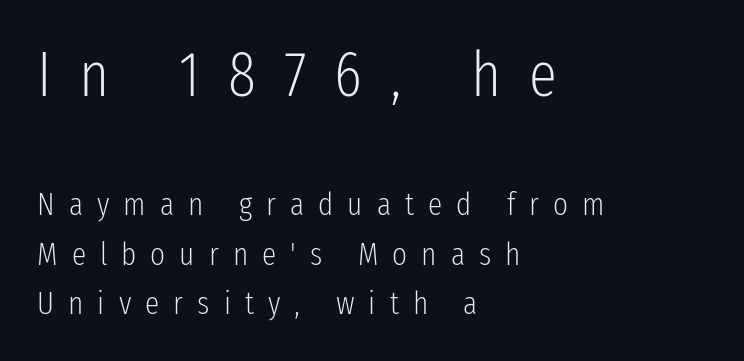
Q: Is the text bold? A: No.
Q: Is the text italic (slanted)? A: No, it is upright.
Q: Is the typeface a serif or a sans-serif typeface? A: Sans-serif.
Q: Is the text underlined? A: No.
Q: How is the paragraph aligned? A: Left-aligned.
Q: Is the spacing between letters normal or unusually wide? A: Unusually wide.
Q: Is the spacing between lines tight, normal or loose? A: Normal.
Q: Which block of text is set in a larger size, the first (top) or the second (bottom)? A: The first (top) one.
Q: Width (condensed, normal, or wide)? A: Condensed.
Q: Stroke contrast? A: Low.
Q: x-height? A: Medium.
Q: Monospaced? A: No.
